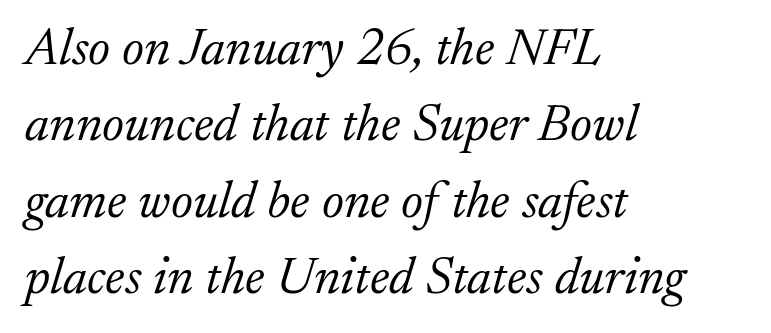
The image shows 52 px light serif type, italic (leaning right); set left-aligned, normal line spacing (1.47x), normal letter spacing, not underlined; low stroke contrast and a small x-height.
